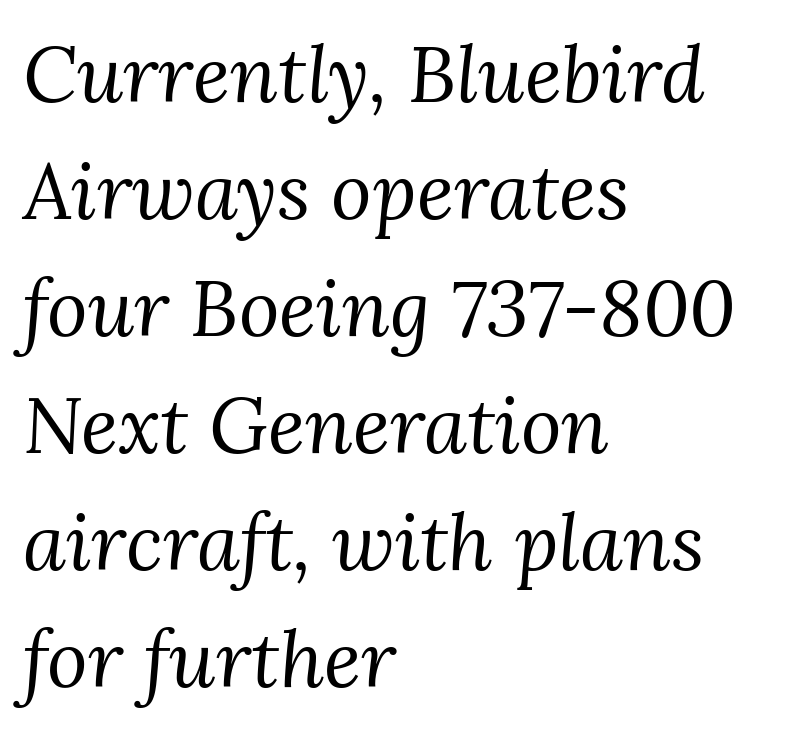
The image shows 78 px regular-weight serif type, italic (leaning right); set left-aligned, normal line spacing (1.5x), normal letter spacing, not underlined; medium stroke contrast and a medium x-height.
